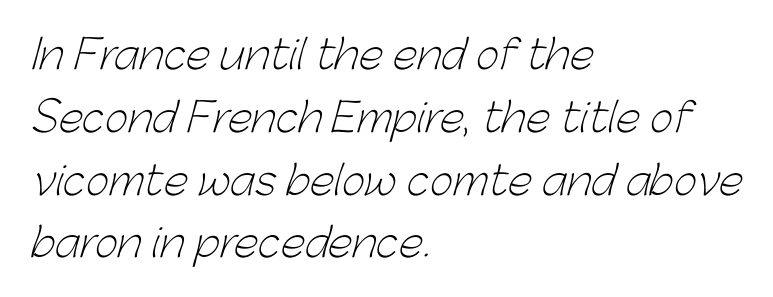
Q: Is the text bold? A: No.
Q: Is the typeface a serif or a sans-serif typeface? A: Sans-serif.
Q: Is the text underlined? A: No.
Q: How is the paragraph aligned? A: Left-aligned.
Q: Is the spacing between letters normal or unusually wide? A: Normal.
Q: Is the spacing between lines tight, normal or loose? A: Normal.
Q: Width (condensed, normal, or wide)? A: Normal.
Q: Stroke contrast? A: Low.
Q: x-height? A: Medium.
Q: Monospaced? A: No.
